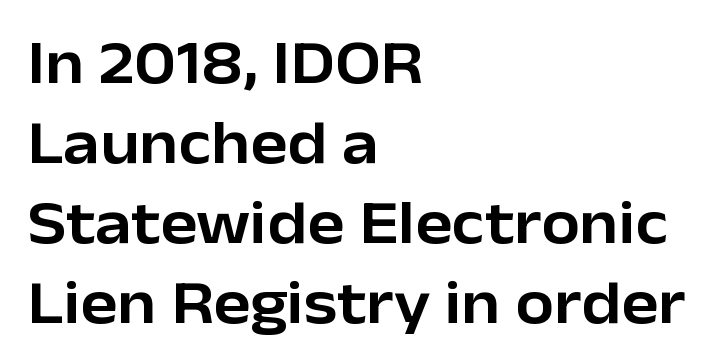
You could not count columns in this text — the font is proportionally spaced. Standard letterfit; no display-style spreading of the glyphs. Just letters on the line, the space beneath them empty. Reading down the block, your eye returns to a fixed left position each line.
